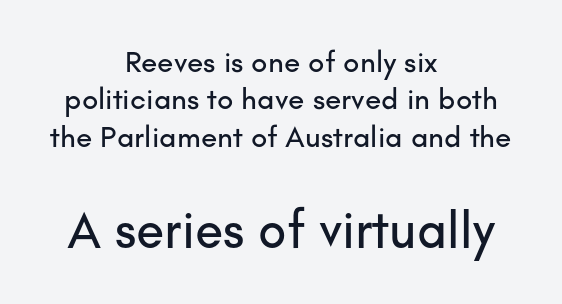
{"serif": "no", "italic": "no", "width": "normal", "stroke_contrast": "low", "x_height": "small", "monospaced": "no", "underline": "no", "align": "center", "line_spacing": "normal", "line_spacing_ratio": 1.25, "letter_spacing": "normal", "letter_spacing_em": 0.0, "larger_block": "second", "size_ratio": 1.73, "glyph_px": 52}
